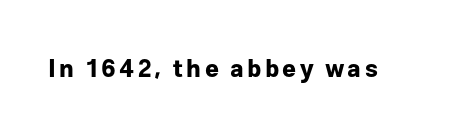
{"italic": "no", "bold": "yes", "underline": "no", "glyph_px": 24}
